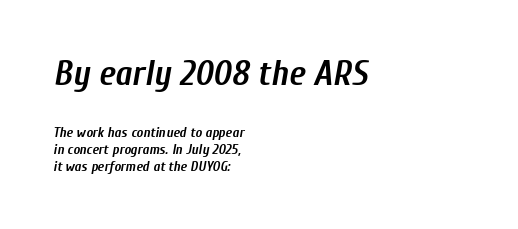
The image shows 35 px semibold, condensed type, italic (leaning right); set left-aligned, line spacing 1.23x, normal letter spacing, not underlined; the first (top) block is 2.5x larger; low stroke contrast and a medium x-height.
